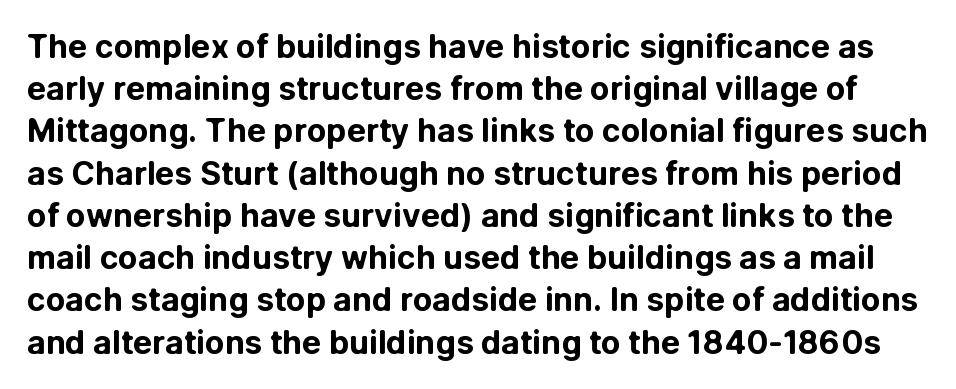
You could call the tracking neutral — neither tight nor loose. The rendering uses natural spacing where letterforms have individual widths. Strokes here are thick enough to call this a true bold. In terms of letterform style, serifs are entirely absent. Upright lettering throughout. Students, observe: this is what conventionally led text looks like.
